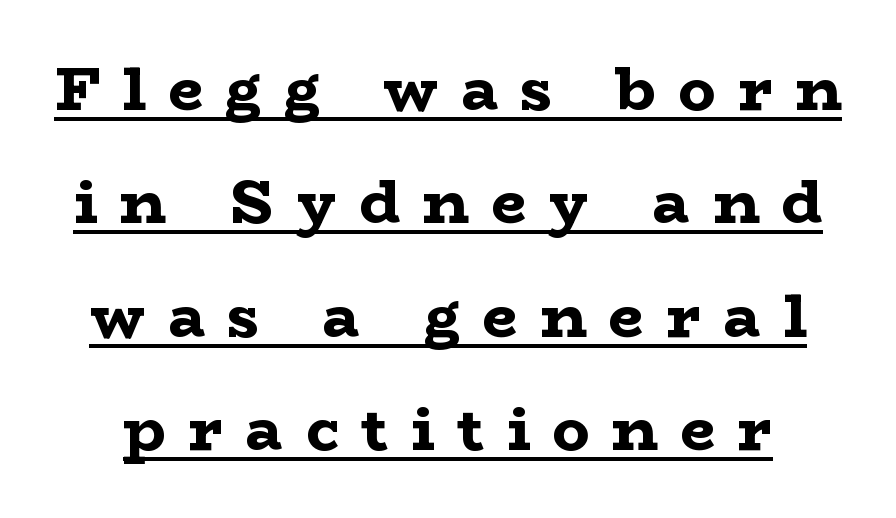
The image shows 62 px bold, wide serif type, upright; set line spacing 1.83x, unusually wide letter spacing (+0.36 em), underlined; low stroke contrast and a medium x-height.
